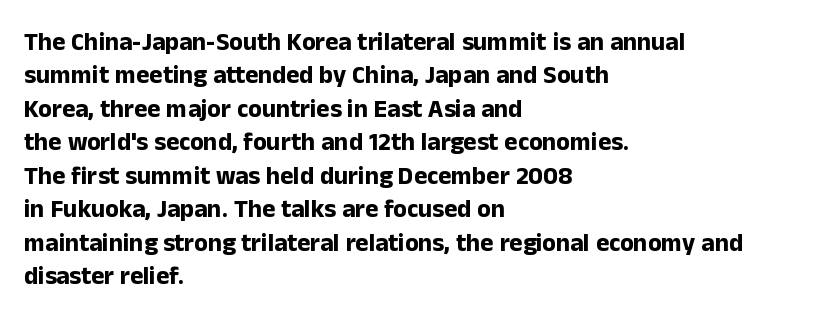
Q: Is the text bold? A: Yes.
Q: Is the text italic (slanted)? A: No, it is upright.
Q: Is the text underlined? A: No.
Q: How is the paragraph aligned? A: Left-aligned.
Q: Is the spacing between letters normal or unusually wide? A: Normal.
Q: Is the spacing between lines tight, normal or loose? A: Normal.
